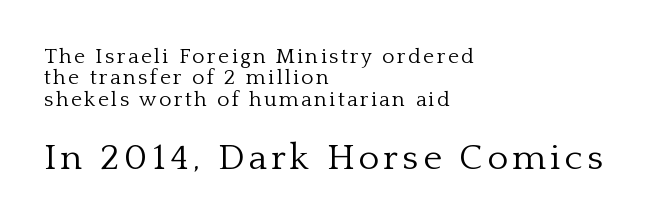
{"serif": "yes", "italic": "no", "bold": "no", "weight": "light", "width": "normal", "stroke_contrast": "low", "x_height": "medium", "monospaced": "no", "underline": "no", "align": "left", "line_spacing": "tight", "line_spacing_ratio": 1.02, "larger_block": "second", "size_ratio": 1.71, "glyph_px": 36}
